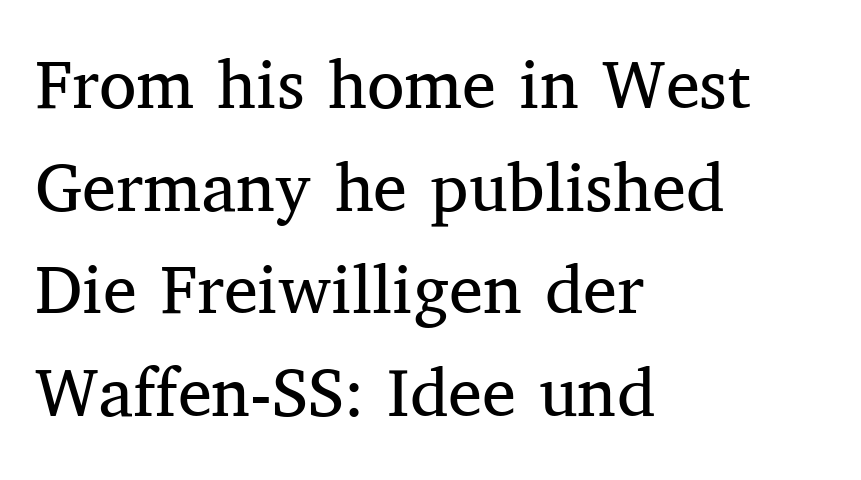
{"serif": "yes", "italic": "no", "bold": "no", "weight": "regular", "width": "normal", "stroke_contrast": "medium", "x_height": "medium", "monospaced": "no", "underline": "no", "align": "left", "line_spacing": "normal", "line_spacing_ratio": 1.51, "letter_spacing": "normal", "letter_spacing_em": 0.0, "glyph_px": 68}
